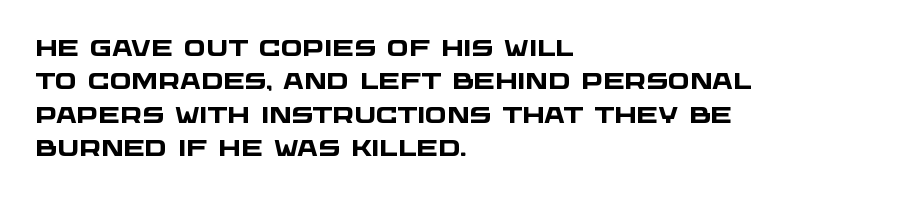
Q: Is the text bold? A: Yes.
Q: Is the text underlined? A: No.
Q: How is the paragraph aligned? A: Left-aligned.
Q: Is the spacing between letters normal or unusually wide? A: Normal.
Q: Is the spacing between lines tight, normal or loose? A: Normal.
